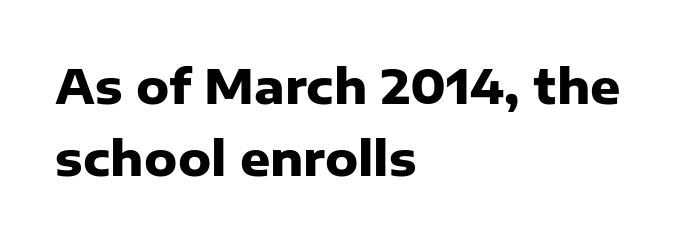
The vertical gap from one line to the next is medium. Check where the strokes stop: nothing finishes them off — pure sans. Is the block centered? No — it sits flush against the left margin. A bare baseline throughout the passage. Spacing verdict: proportional, widths tailored to each character. What weight is shown? A full bold with thick strokes.
